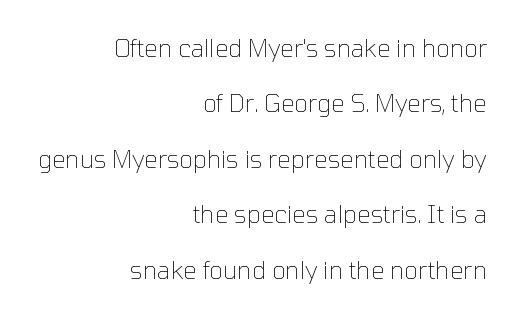
{"italic": "no", "bold": "no", "underline": "no", "align": "right", "line_spacing": "loose", "line_spacing_ratio": 2.31, "letter_spacing": "normal", "letter_spacing_em": 0.0, "glyph_px": 24}
